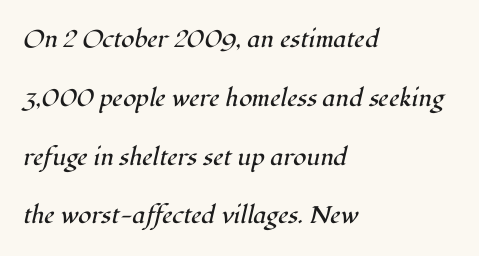
{"italic": "yes", "lean": "right", "slant_degrees": 12, "bold": "no", "underline": "no", "align": "left", "line_spacing": "loose", "line_spacing_ratio": 2.45, "letter_spacing": "normal", "letter_spacing_em": 0.0, "glyph_px": 24}
